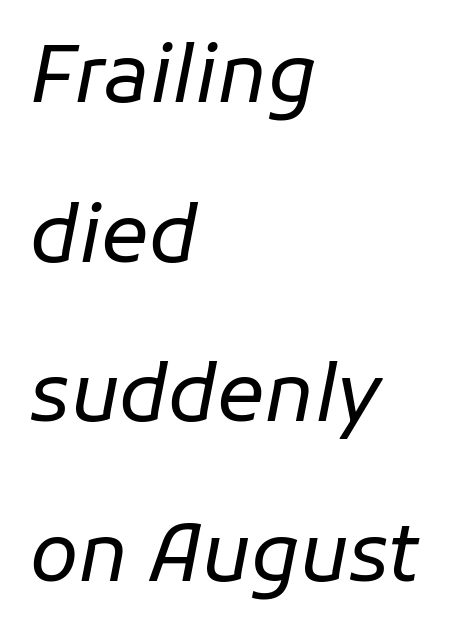
{"italic": "yes", "lean": "right", "slant_degrees": 11, "bold": "no", "weight": "regular", "width": "normal", "stroke_contrast": "low", "x_height": "medium", "monospaced": "no", "underline": "no", "align": "left", "line_spacing": "loose", "line_spacing_ratio": 2.02, "letter_spacing": "normal", "letter_spacing_em": 0.0, "glyph_px": 79}
